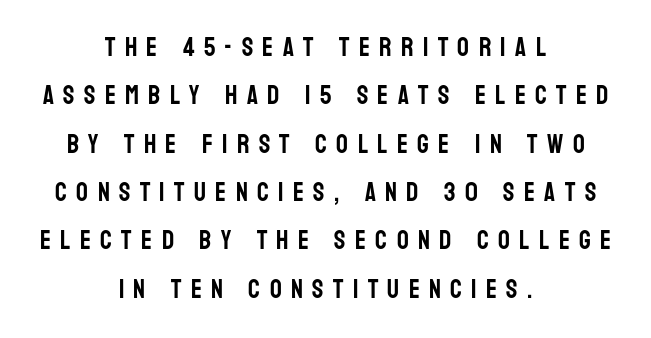
The image shows 26 px text type, upright; set centered, line spacing 1.86x, unusually wide letter spacing (+0.36 em), not underlined.
